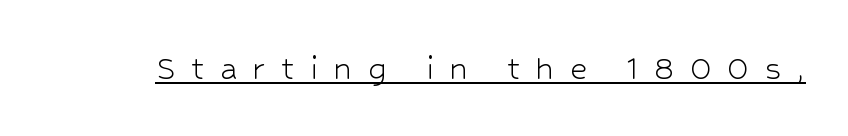
{"serif": "no", "italic": "no", "bold": "no", "weight": "light", "width": "normal", "stroke_contrast": "low", "x_height": "medium", "monospaced": "no", "underline": "yes", "letter_spacing": "wide", "letter_spacing_em": 0.41, "glyph_px": 38}
